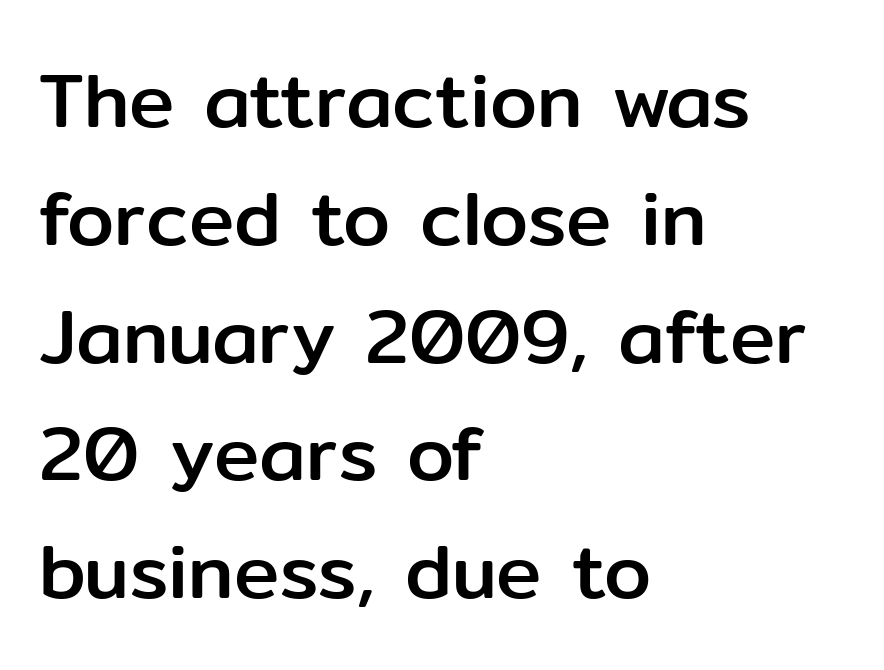
Q: Is the text italic (slanted)? A: No, it is upright.
Q: Is the typeface a serif or a sans-serif typeface? A: Sans-serif.
Q: Is the text underlined? A: No.
Q: How is the paragraph aligned? A: Left-aligned.
Q: Is the spacing between letters normal or unusually wide? A: Normal.
Q: Is the spacing between lines tight, normal or loose? A: Normal.
Q: Width (condensed, normal, or wide)? A: Normal.
Q: Stroke contrast? A: Low.
Q: x-height? A: Medium.
Q: Monospaced? A: No.
